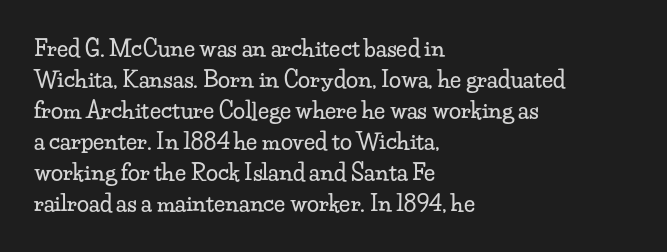
{"italic": "no", "underline": "no", "align": "left", "line_spacing": "normal", "line_spacing_ratio": 1.41, "letter_spacing": "normal", "letter_spacing_em": 0.0, "glyph_px": 22}
